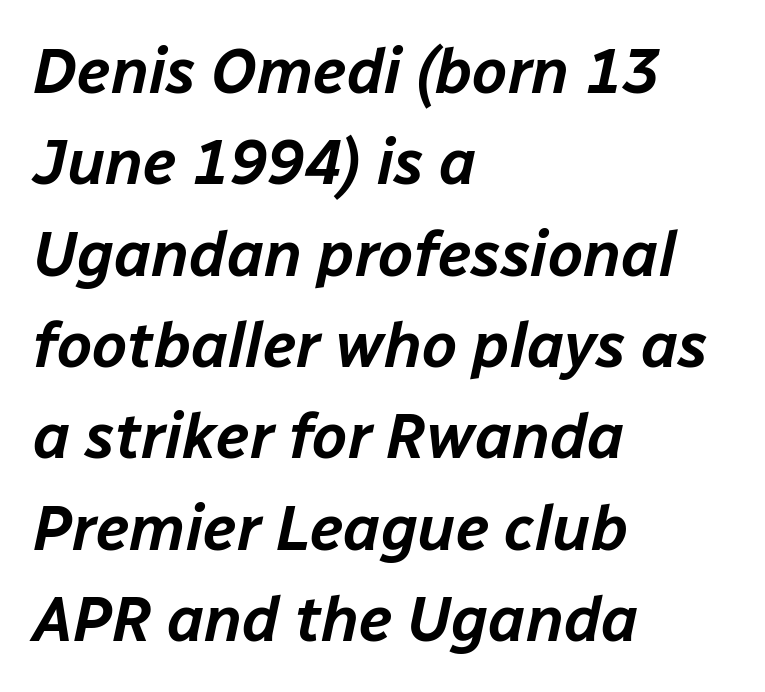
{"italic": "yes", "lean": "right", "slant_degrees": 12, "width": "normal", "stroke_contrast": "low", "x_height": "medium", "monospaced": "no", "underline": "no", "align": "left", "line_spacing": "normal", "line_spacing_ratio": 1.45, "letter_spacing": "normal", "letter_spacing_em": 0.0, "glyph_px": 63}
